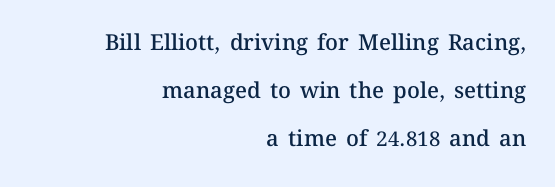
I'd describe the lettering as semibold — firm but not a full bold. Caption: standard tracking, unaltered. This sample uses an upright cut, with every glyph sitting square on the baseline. Successive baselines arrive slowly, with a big drop between each.
